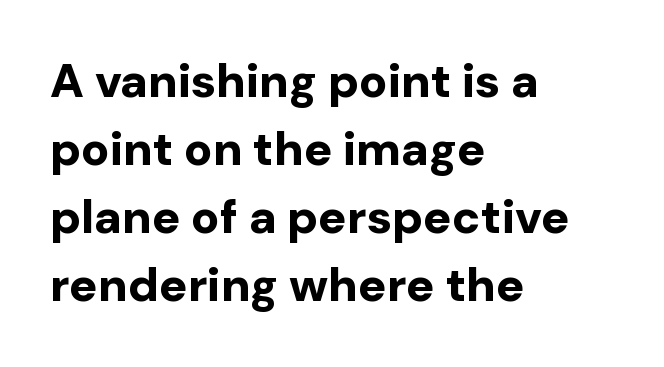
Q: Is the text bold? A: Yes.
Q: Is the text italic (slanted)? A: No, it is upright.
Q: Is the typeface a serif or a sans-serif typeface? A: Sans-serif.
Q: Is the text underlined? A: No.
Q: How is the paragraph aligned? A: Left-aligned.
Q: Is the spacing between letters normal or unusually wide? A: Normal.
Q: Is the spacing between lines tight, normal or loose? A: Normal.
Q: Width (condensed, normal, or wide)? A: Normal.
Q: Stroke contrast? A: Low.
Q: x-height? A: Medium.
Q: Monospaced? A: No.
